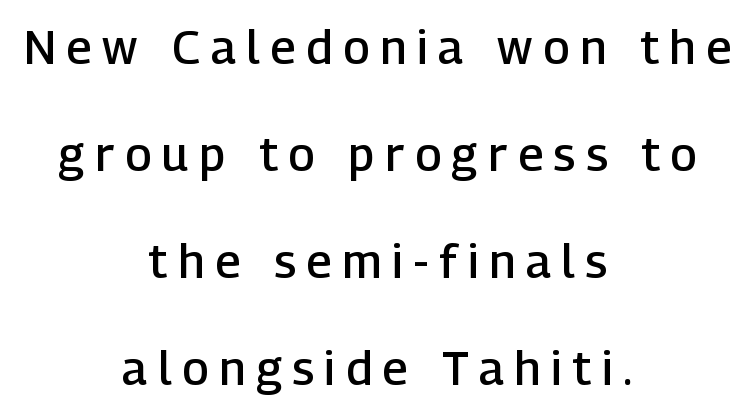
The image shows 47 px semibold sans-serif type, upright; set centered, loose line spacing (2.28x), unusually wide letter spacing (+0.23 em), not underlined; low stroke contrast and a medium x-height.
